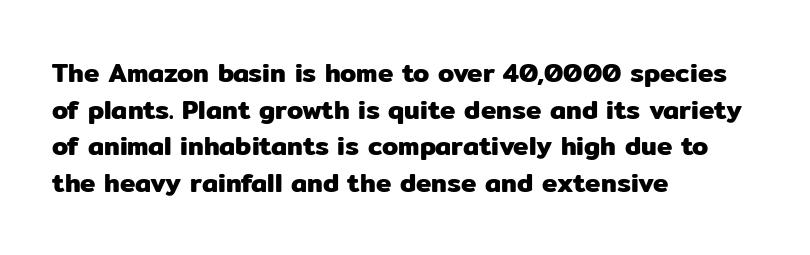
Q: Is the text italic (slanted)? A: No, it is upright.
Q: Is the text underlined? A: No.
Q: How is the paragraph aligned? A: Left-aligned.
Q: Is the spacing between letters normal or unusually wide? A: Normal.
Q: Is the spacing between lines tight, normal or loose? A: Normal.
